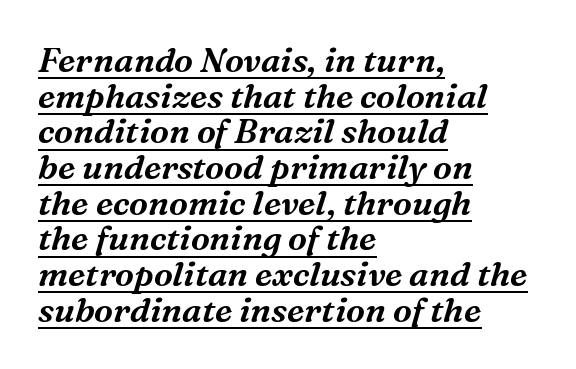
Q: Is the text italic (slanted)? A: Yes, it leans right by about 16 degrees.
Q: Is the typeface a serif or a sans-serif typeface? A: Serif.
Q: Is the text underlined? A: Yes.
Q: How is the paragraph aligned? A: Left-aligned.
Q: Is the spacing between letters normal or unusually wide? A: Normal.
Q: Is the spacing between lines tight, normal or loose? A: Tight.
Q: Width (condensed, normal, or wide)? A: Normal.
Q: Stroke contrast? A: Medium.
Q: x-height? A: Medium.
Q: Monospaced? A: No.
